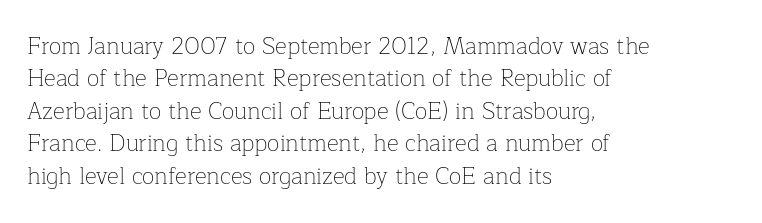
The image shows 23 px text type, upright; set left-aligned, normal line spacing (1.41x), normal letter spacing, not underlined.
